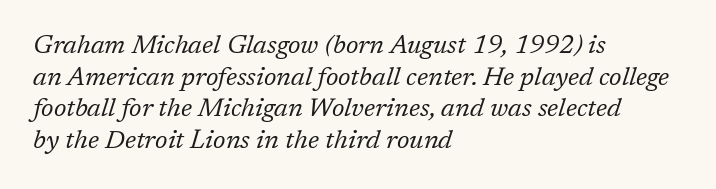
Q: Is the text bold? A: No.
Q: Is the text italic (slanted)? A: Yes, it leans right by about 17 degrees.
Q: Is the text underlined? A: No.
Q: How is the paragraph aligned? A: Left-aligned.
Q: Is the spacing between letters normal or unusually wide? A: Normal.
